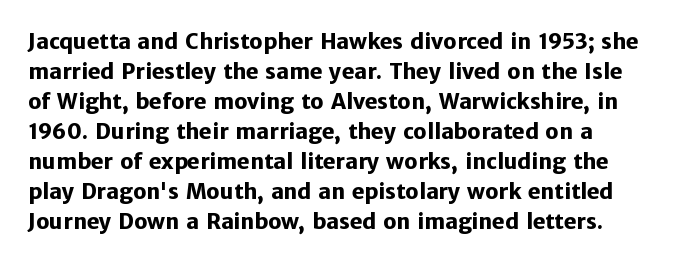
{"italic": "no", "bold": "yes", "underline": "no", "align": "left", "line_spacing": "normal", "line_spacing_ratio": 1.43, "letter_spacing": "normal", "letter_spacing_em": 0.0, "glyph_px": 21}
